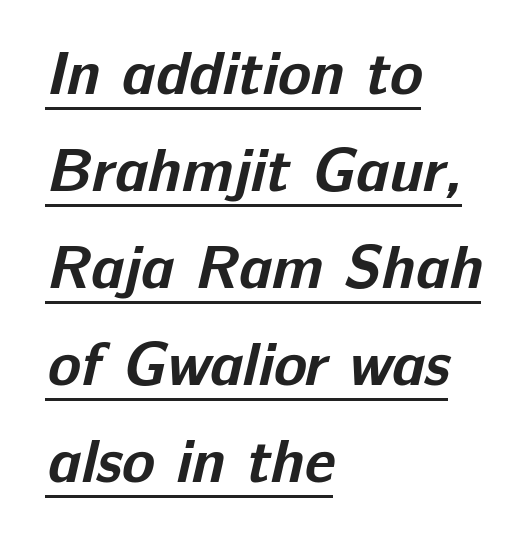
Q: Is the text bold? A: Yes.
Q: Is the typeface a serif or a sans-serif typeface? A: Sans-serif.
Q: Is the text underlined? A: Yes.
Q: How is the paragraph aligned? A: Left-aligned.
Q: Is the spacing between letters normal or unusually wide? A: Normal.
Q: Is the spacing between lines tight, normal or loose? A: Normal.
Q: Width (condensed, normal, or wide)? A: Normal.
Q: Stroke contrast? A: Low.
Q: x-height? A: Medium.
Q: Monospaced? A: No.
